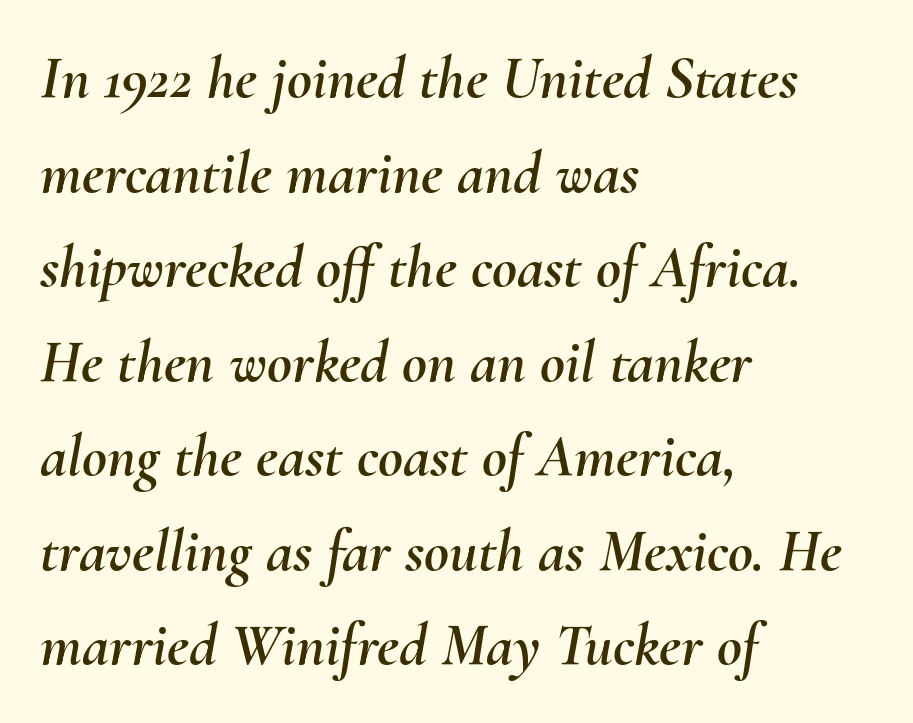
The image shows 61 px text type, italic (leaning right); set left-aligned, normal line spacing (1.55x), normal letter spacing, not underlined; medium stroke contrast and a small x-height.
